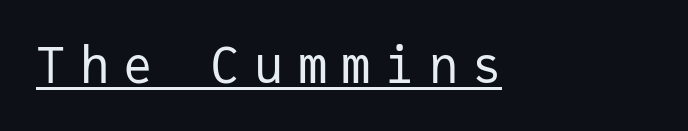
Q: Is the text bold? A: No.
Q: Is the text italic (slanted)? A: No, it is upright.
Q: Is the typeface a serif or a sans-serif typeface? A: Sans-serif.
Q: Is the text underlined? A: Yes.
Q: Is the spacing between letters normal or unusually wide? A: Unusually wide.
Q: Width (condensed, normal, or wide)? A: Normal.
Q: Stroke contrast? A: Low.
Q: x-height? A: Medium.
Q: Monospaced? A: Yes.
